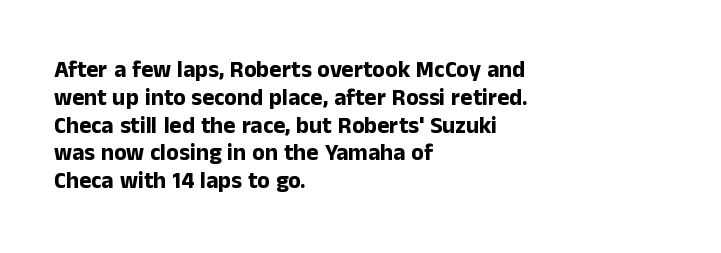
Short and long lines alike share a common starting point at left. Unlike italic type, these characters show no tilt at all. The passage shown is emphatically bold. The face used here is rendered with its standard letterfit. The space beneath each line is pristine and unruled.
